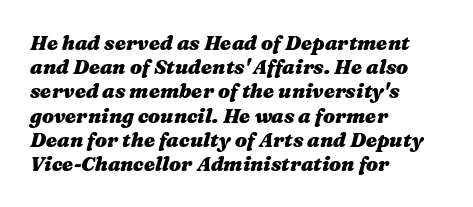
{"italic": "yes", "lean": "right", "slant_degrees": 16, "bold": "yes", "underline": "no", "align": "left", "line_spacing_ratio": 1.21, "letter_spacing": "normal", "letter_spacing_em": 0.0, "glyph_px": 20}
